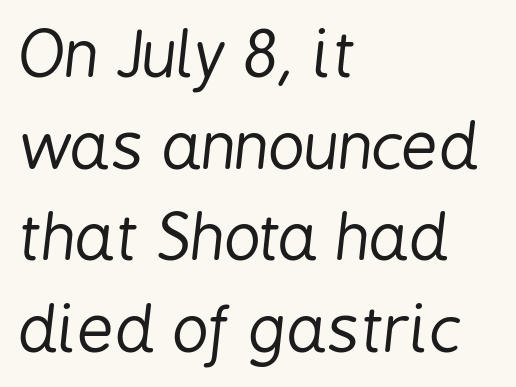
The image shows 64 px regular-weight, condensed type, italic (leaning right); set left-aligned, normal line spacing (1.43x), normal letter spacing, not underlined; low stroke contrast and a medium x-height.
